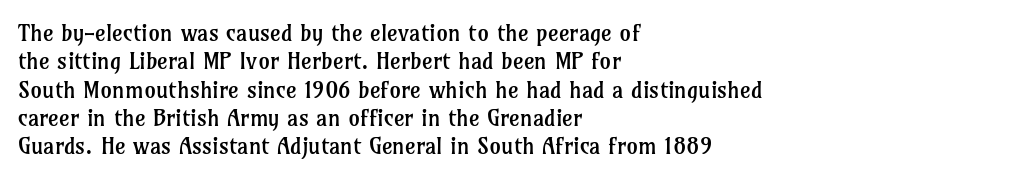
The image shows 23 px text type, upright; set left-aligned, line spacing 1.23x, normal letter spacing, not underlined.
